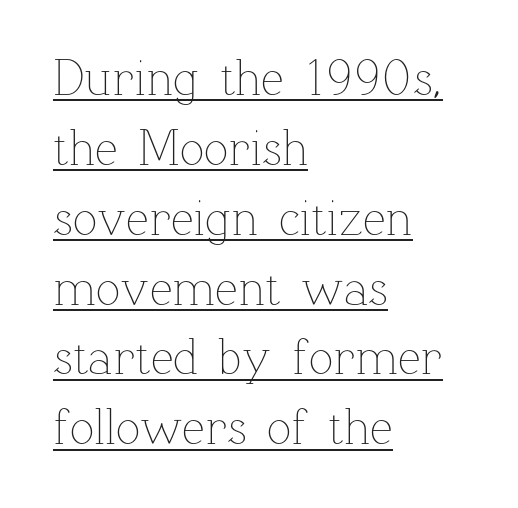
{"italic": "no", "bold": "no", "weight": "thin", "width": "normal", "stroke_contrast": "low", "x_height": "medium", "monospaced": "no", "underline": "yes", "align": "left", "line_spacing": "normal", "line_spacing_ratio": 1.37, "letter_spacing": "normal", "letter_spacing_em": 0.0, "glyph_px": 51}
